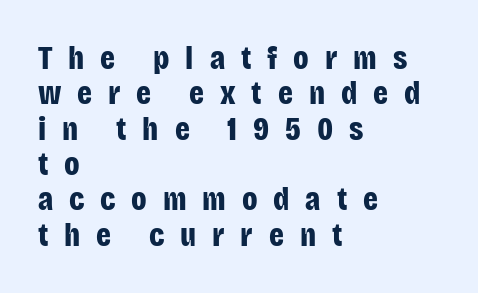
The image shows 33 px bold, condensed sans-serif type, upright; set left-aligned, tight line spacing (1.07x), unusually wide letter spacing (+0.48 em), not underlined; low stroke contrast and a large x-height.
